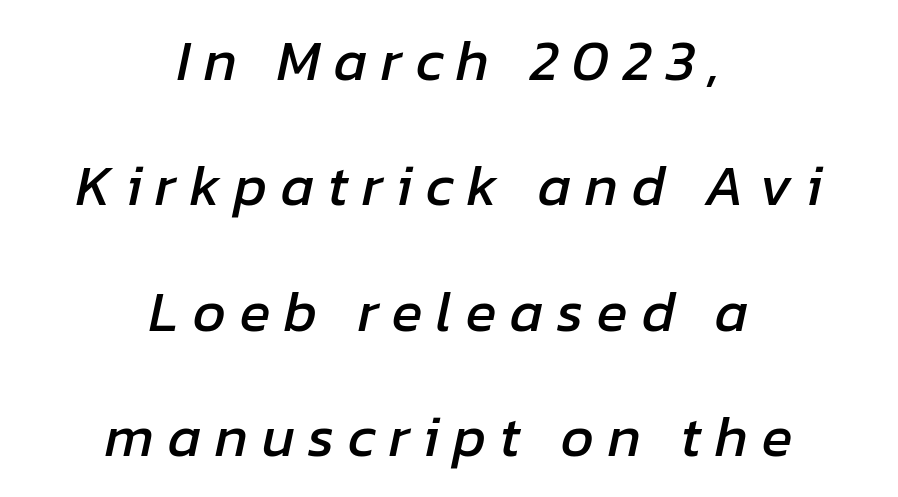
{"italic": "yes", "lean": "right", "slant_degrees": 12, "width": "normal", "stroke_contrast": "low", "x_height": "medium", "monospaced": "no", "underline": "no", "align": "center", "line_spacing": "loose", "line_spacing_ratio": 2.2, "letter_spacing": "wide", "letter_spacing_em": 0.24, "glyph_px": 57}
